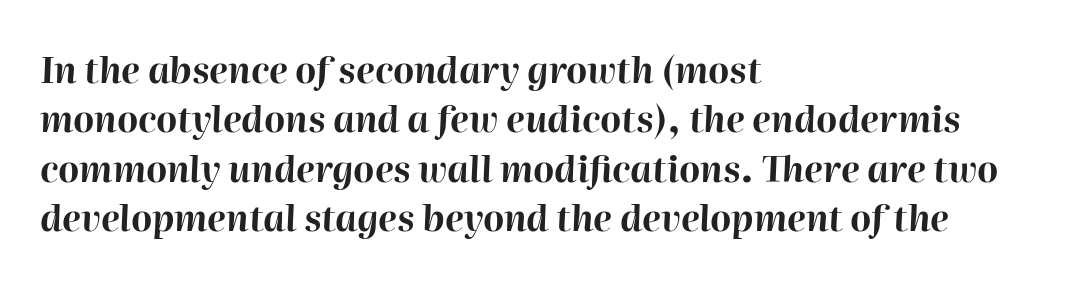
The image shows 36 px bold type, italic (leaning right); set left-aligned, normal line spacing (1.37x), normal letter spacing, not underlined; high stroke contrast and a medium x-height.
